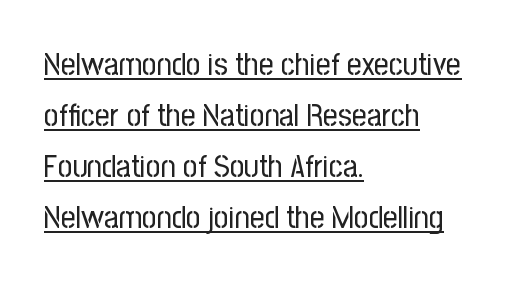
The image shows 32 px regular-weight, condensed sans-serif type, upright; set left-aligned, normal line spacing (1.59x), normal letter spacing, underlined; low stroke contrast and a medium x-height.
